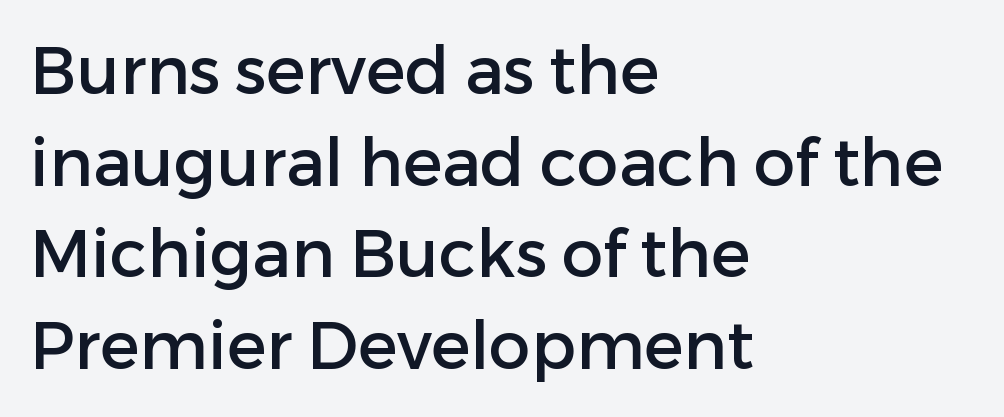
The image shows 66 px sans-serif type, upright; set left-aligned, normal line spacing (1.39x), normal letter spacing, not underlined; low stroke contrast and a medium x-height.
